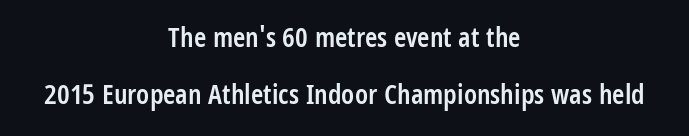
The lines are spread far apart with generous leading. Weight: semibold (demi). Style check: upright. Tracking value appears to be zero — textbook default spacing. The characters display no serif detailing; their extremities are plain.
